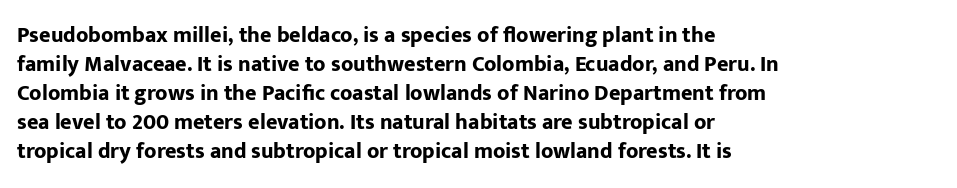
The image shows 22 px bold type, upright; set left-aligned, normal line spacing (1.32x), normal letter spacing, not underlined.
